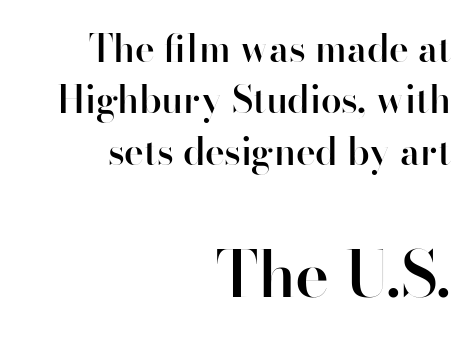
{"serif": "no", "italic": "no", "bold": "semi", "weight": "semibold", "width": "normal", "stroke_contrast": "high", "x_height": "small", "monospaced": "no", "underline": "no", "align": "right", "line_spacing": "normal", "line_spacing_ratio": 1.39, "letter_spacing": "normal", "letter_spacing_em": 0.0, "larger_block": "second", "size_ratio": 1.73, "glyph_px": 64}
